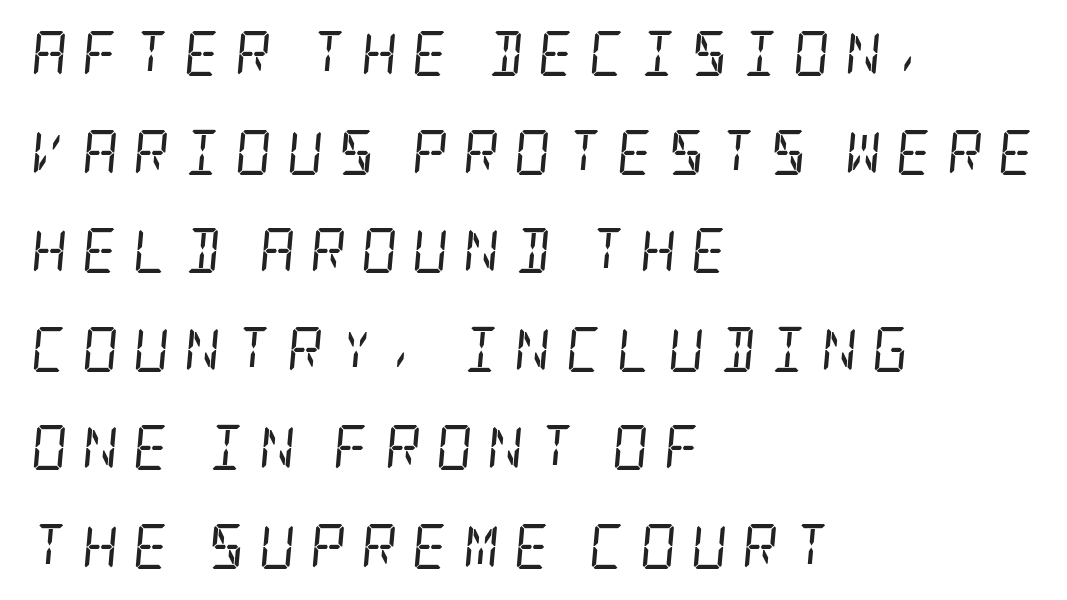
{"serif": "yes", "italic": "yes", "lean": "right", "slant_degrees": 5, "bold": "no", "weight": "regular", "width": "condensed", "stroke_contrast": "low", "x_height": "large", "underline": "no", "align": "left", "line_spacing": "loose", "line_spacing_ratio": 2.19, "letter_spacing": "wide", "letter_spacing_em": 0.32, "glyph_px": 45}
